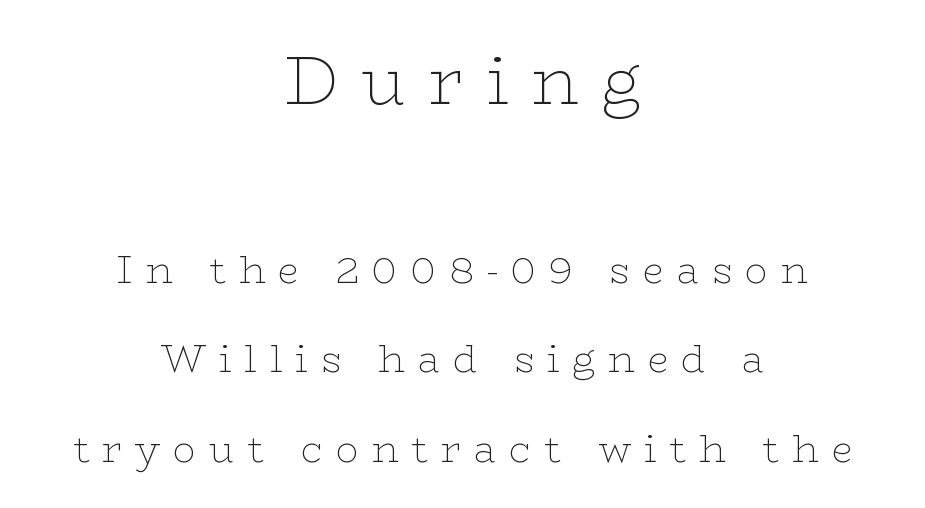
The image shows 67 px thin, wide serif type, upright; set centered, loose line spacing (2.36x), unusually wide letter spacing (+0.34 em), not underlined; the first (top) block is 1.76x larger; low stroke contrast and a medium x-height.
